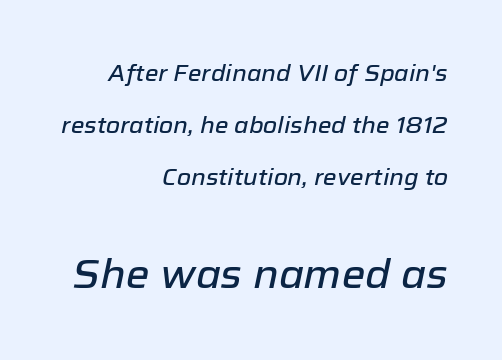
{"italic": "yes", "lean": "right", "slant_degrees": 12, "width": "normal", "stroke_contrast": "low", "x_height": "medium", "monospaced": "no", "underline": "no", "align": "right", "line_spacing": "loose", "line_spacing_ratio": 2.26, "letter_spacing": "normal", "letter_spacing_em": 0.0, "larger_block": "second", "size_ratio": 1.74, "glyph_px": 40}
